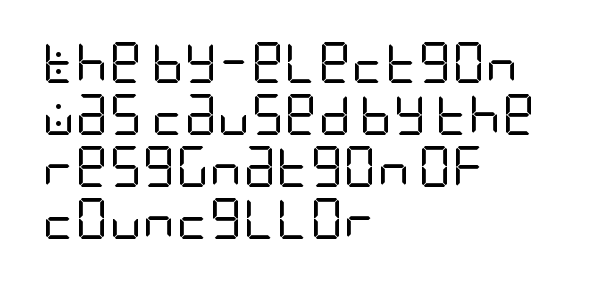
The image shows 41 px regular-weight, condensed sans-serif type, upright; set left-aligned, normal line spacing (1.27x), normal letter spacing, not underlined; low stroke contrast and a large x-height.
